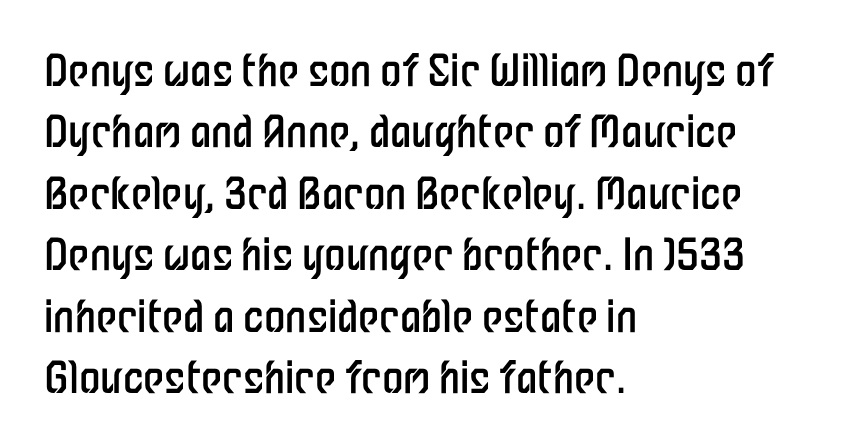
Think of a printed novel: that variable character pitch is what you see here. No word sits above an underline. Ordinary non-slanted type is in use. Does the type have serifs? No, each stem ends abruptly. Each word holds together tightly as a unit, with standard inter-letter gaps.
